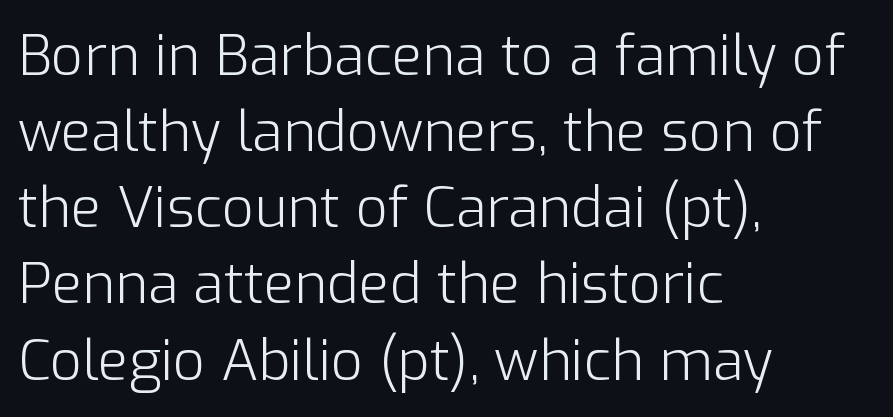
{"serif": "no", "italic": "no", "bold": "no", "weight": "light", "width": "normal", "stroke_contrast": "low", "x_height": "medium", "monospaced": "no", "underline": "no", "align": "left", "line_spacing": "normal", "line_spacing_ratio": 1.36, "letter_spacing": "normal", "letter_spacing_em": 0.0, "glyph_px": 56}
